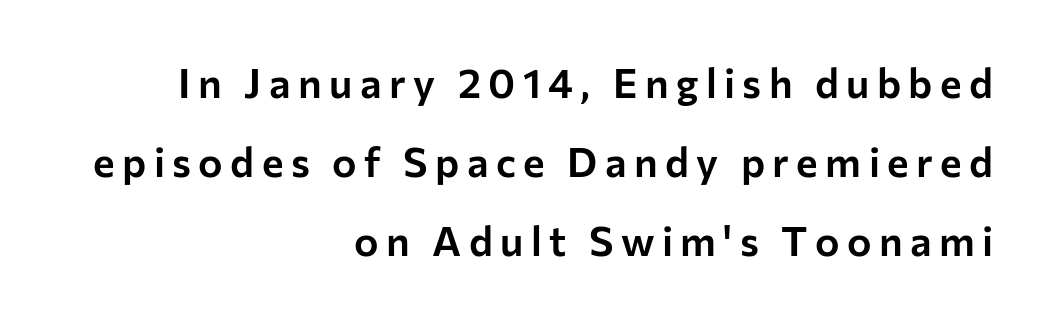
Q: Is the text italic (slanted)? A: No, it is upright.
Q: Is the typeface a serif or a sans-serif typeface? A: Sans-serif.
Q: Is the text underlined? A: No.
Q: How is the paragraph aligned? A: Right-aligned.
Q: Is the spacing between lines tight, normal or loose? A: Loose.
Q: Width (condensed, normal, or wide)? A: Normal.
Q: Stroke contrast? A: Low.
Q: x-height? A: Medium.
Q: Monospaced? A: No.
